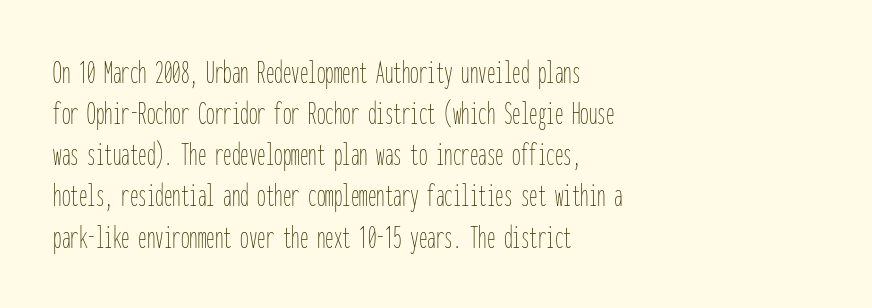
The image shows 34 px thin, condensed type, upright, monospaced; set left-aligned, line spacing 1.21x, normal letter spacing, not underlined; low stroke contrast and a medium x-height.
